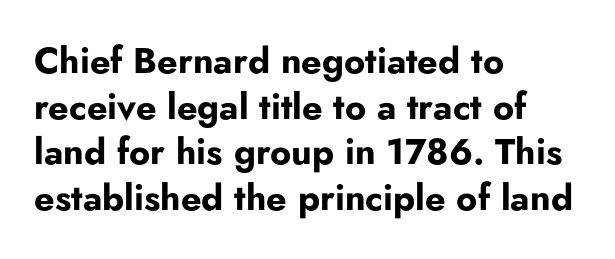
{"serif": "no", "italic": "no", "bold": "yes", "weight": "bold", "width": "normal", "stroke_contrast": "low", "x_height": "small", "monospaced": "no", "underline": "no", "align": "left", "line_spacing": "normal", "line_spacing_ratio": 1.27, "letter_spacing": "normal", "letter_spacing_em": 0.0, "glyph_px": 36}
